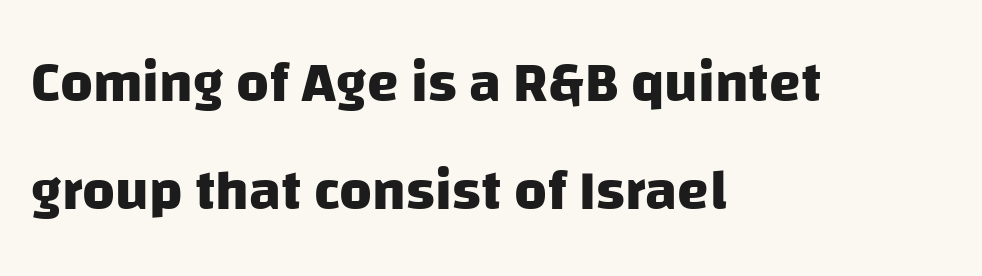
{"serif": "no", "bold": "yes", "weight": "heavy", "width": "normal", "stroke_contrast": "low", "x_height": "large", "monospaced": "no", "underline": "no", "align": "left", "line_spacing": "loose", "line_spacing_ratio": 1.9, "letter_spacing": "normal", "letter_spacing_em": 0.0, "glyph_px": 57}
